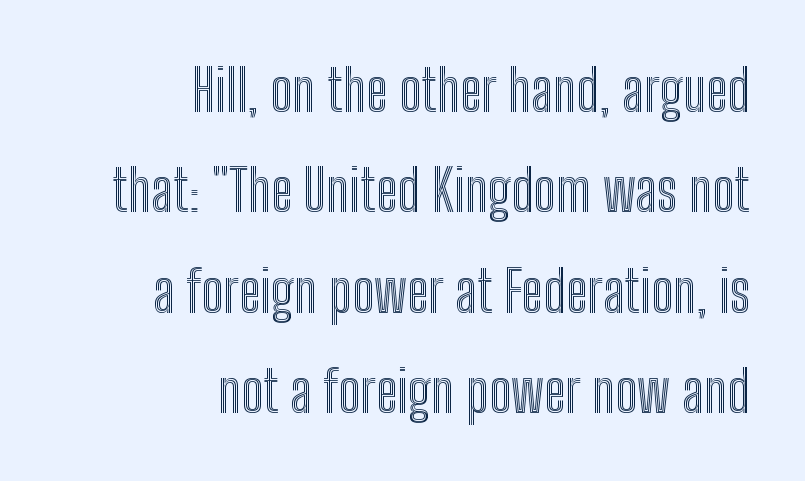
{"italic": "no", "width": "condensed", "x_height": "medium", "monospaced": "no", "underline": "no", "align": "right", "line_spacing_ratio": 1.76, "letter_spacing": "normal", "letter_spacing_em": 0.0, "glyph_px": 57}
